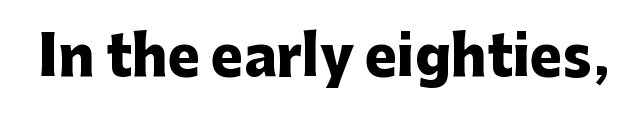
Grotesque or geometric, the face here clearly has no serifs. Observe the ordinary spacing: letters are neighbours, not strangers. Does the lettering tilt? It doesn't — this is upright. A dark, heavy texture on the line: the type is bold. Here the designer chose a conventional face with non-uniform glyph widths.
